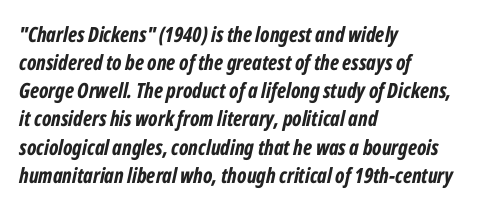
The image shows 21 px bold type, italic (leaning right); set left-aligned, normal line spacing (1.34x), normal letter spacing, not underlined.
